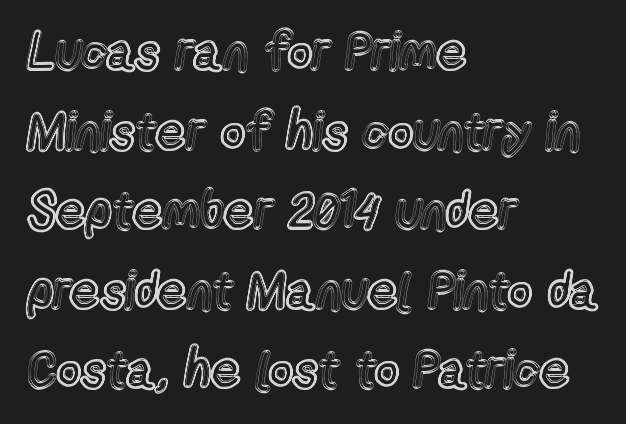
Q: Is the text italic (slanted)? A: Yes.
Q: Is the text underlined? A: No.
Q: How is the paragraph aligned? A: Left-aligned.
Q: Is the spacing between letters normal or unusually wide? A: Normal.
Q: Is the spacing between lines tight, normal or loose? A: Normal.
Q: Width (condensed, normal, or wide)? A: Condensed.
Q: x-height? A: Medium.
Q: Monospaced? A: No.
